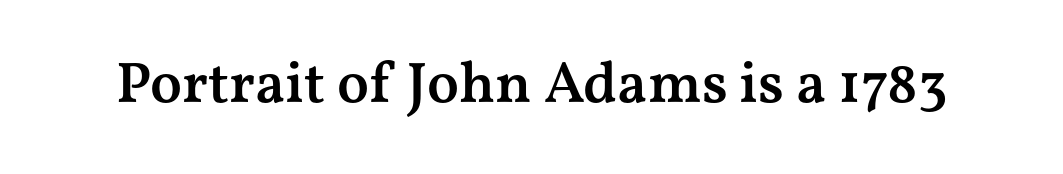
Q: Is the text bold? A: Semi-bold.
Q: Is the text italic (slanted)? A: No, it is upright.
Q: Is the typeface a serif or a sans-serif typeface? A: Serif.
Q: Is the text underlined? A: No.
Q: Is the spacing between letters normal or unusually wide? A: Normal.
Q: Width (condensed, normal, or wide)? A: Wide.
Q: Stroke contrast? A: Medium.
Q: x-height? A: Medium.
Q: Monospaced? A: No.
